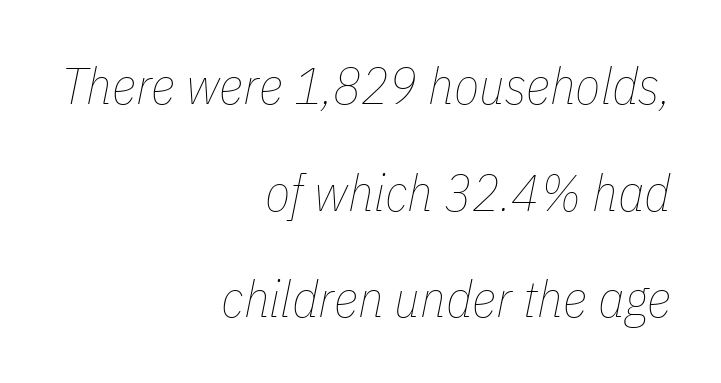
The image shows 52 px thin, condensed type, italic (leaning right); set right-aligned, loose line spacing (2.05x), normal letter spacing, not underlined; low stroke contrast and a medium x-height.
